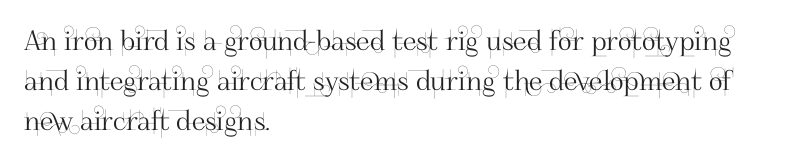
{"italic": "no", "underline": "no", "align": "left", "line_spacing": "normal", "line_spacing_ratio": 1.49, "letter_spacing": "normal", "letter_spacing_em": 0.0, "glyph_px": 27}
